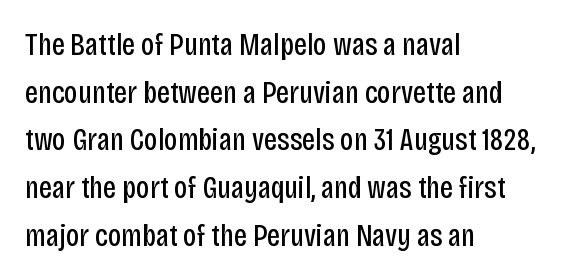
The image shows 32 px regular-weight, condensed sans-serif type, upright; set left-aligned, normal line spacing (1.49x), normal letter spacing, not underlined; low stroke contrast and a large x-height.
